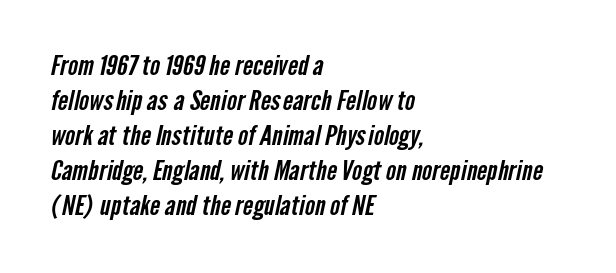
The ragged edge is on the right, which tells us the setting is flush left. Caption: standard tracking, unaltered. Each row of text sits above clean, open space. The passage shown stacks its lines at a standard gap.
